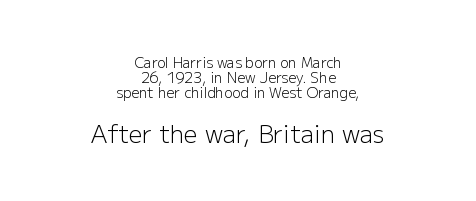
Typeset on center — no edge is straight. You could barely slide anything between these rows. Has an underline been added? It has not. The weight tops out at a normal text grade. Characters follow at the spacing the type designer built in.
